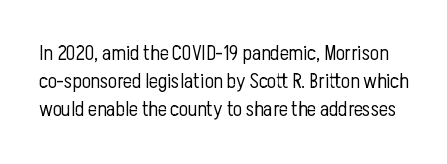
The image shows 21 px text type, upright; set normal line spacing (1.33x), normal letter spacing, not underlined.
